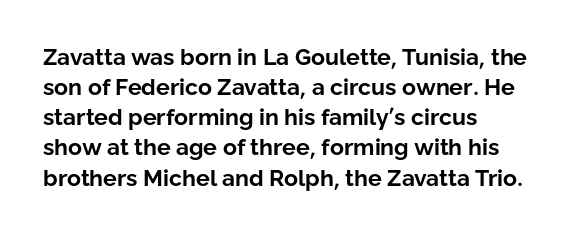
{"italic": "no", "bold": "yes", "underline": "no", "align": "left", "line_spacing": "normal", "line_spacing_ratio": 1.31, "letter_spacing": "normal", "letter_spacing_em": 0.0, "glyph_px": 23}
